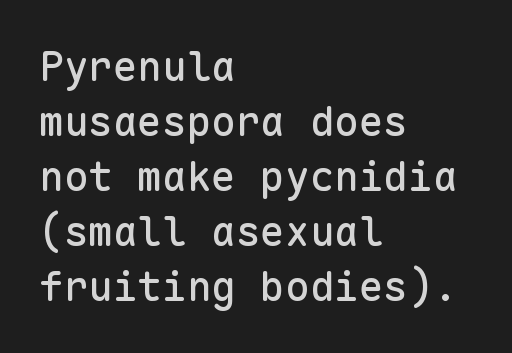
Clear beneath every line of the passage. The letters carry no serifs — their stems end cleanly without finishing strokes. Is there any slant? The stems are plumb. The setting favours the left margin, as ordinary paragraphs usually do. Do the characters align in a grid? Yes, the font is monospaced. Short note: letters normally spaced.
